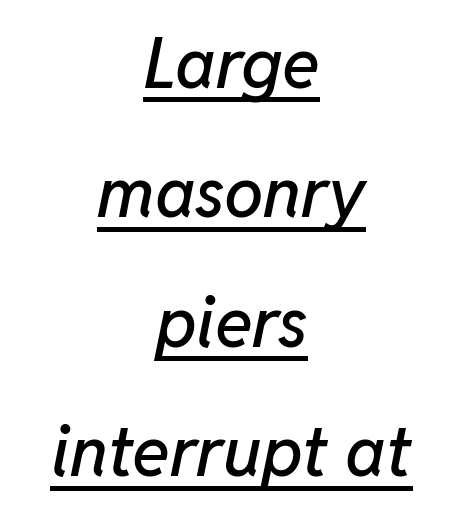
{"italic": "yes", "lean": "right", "slant_degrees": 11, "width": "normal", "stroke_contrast": "low", "x_height": "medium", "monospaced": "no", "underline": "yes", "align": "center", "line_spacing_ratio": 1.85, "letter_spacing": "normal", "letter_spacing_em": 0.0, "glyph_px": 70}
